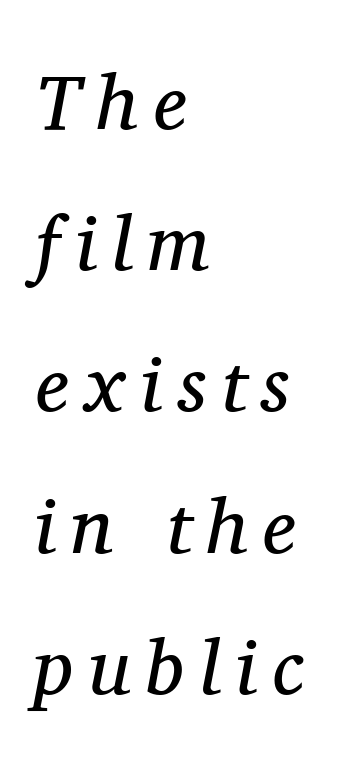
Q: Is the text bold? A: No.
Q: Is the text italic (slanted)? A: Yes, it leans right by about 11 degrees.
Q: Is the typeface a serif or a sans-serif typeface? A: Serif.
Q: Is the text underlined? A: No.
Q: How is the paragraph aligned? A: Left-aligned.
Q: Is the spacing between letters normal or unusually wide? A: Unusually wide.
Q: Width (condensed, normal, or wide)? A: Normal.
Q: Stroke contrast? A: Medium.
Q: x-height? A: Medium.
Q: Monospaced? A: No.
